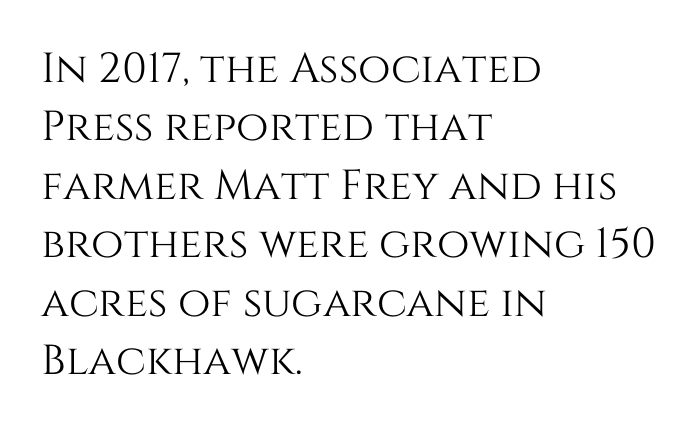
{"italic": "no", "width": "normal", "stroke_contrast": "medium", "x_height": "large", "monospaced": "no", "underline": "no", "align": "left", "line_spacing": "normal", "line_spacing_ratio": 1.39, "letter_spacing": "normal", "letter_spacing_em": 0.0, "glyph_px": 42}
